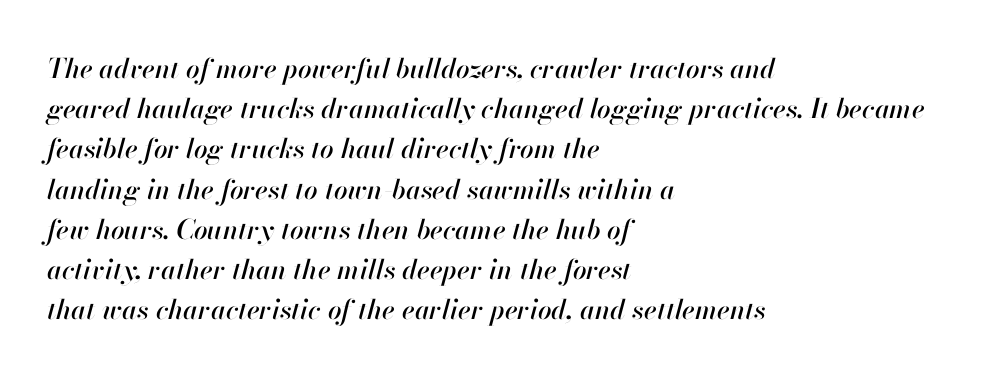
Q: Is the text italic (slanted)? A: Yes, it leans right by about 13 degrees.
Q: Is the text underlined? A: No.
Q: How is the paragraph aligned? A: Left-aligned.
Q: Is the spacing between letters normal or unusually wide? A: Normal.
Q: Is the spacing between lines tight, normal or loose? A: Normal.
